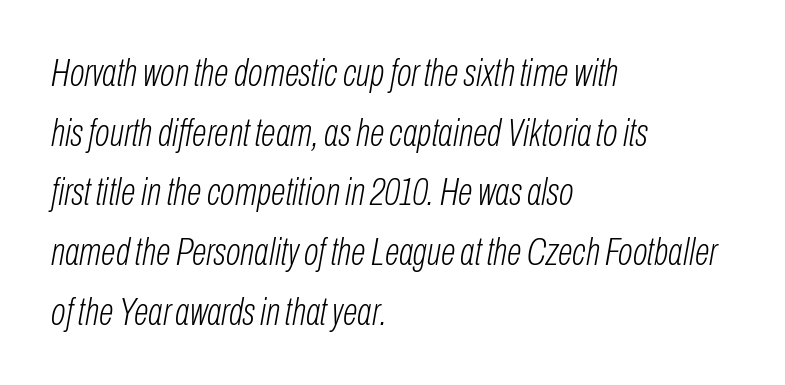
The image shows 39 px light, condensed type, italic (leaning right); set left-aligned, normal line spacing (1.53x), normal letter spacing, not underlined; low stroke contrast and a medium x-height.
